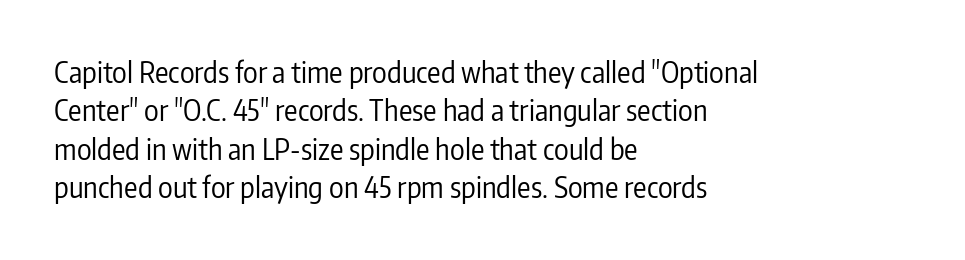
{"serif": "no", "italic": "no", "bold": "no", "weight": "regular", "width": "condensed", "stroke_contrast": "low", "x_height": "medium", "monospaced": "no", "underline": "no", "align": "left", "line_spacing": "normal", "line_spacing_ratio": 1.37, "letter_spacing": "normal", "letter_spacing_em": 0.0, "glyph_px": 28}
